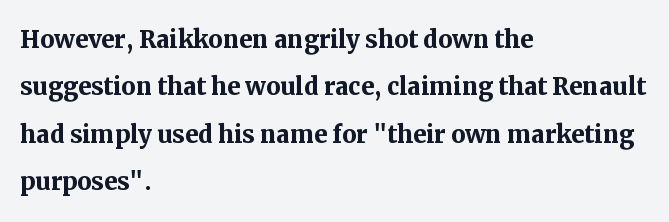
{"serif": "yes", "italic": "no", "bold": "yes", "weight": "semibold", "width": "normal", "stroke_contrast": "medium", "x_height": "medium", "monospaced": "no", "underline": "no", "align": "left", "line_spacing": "normal", "line_spacing_ratio": 1.48, "letter_spacing": "normal", "letter_spacing_em": 0.0, "glyph_px": 32}
